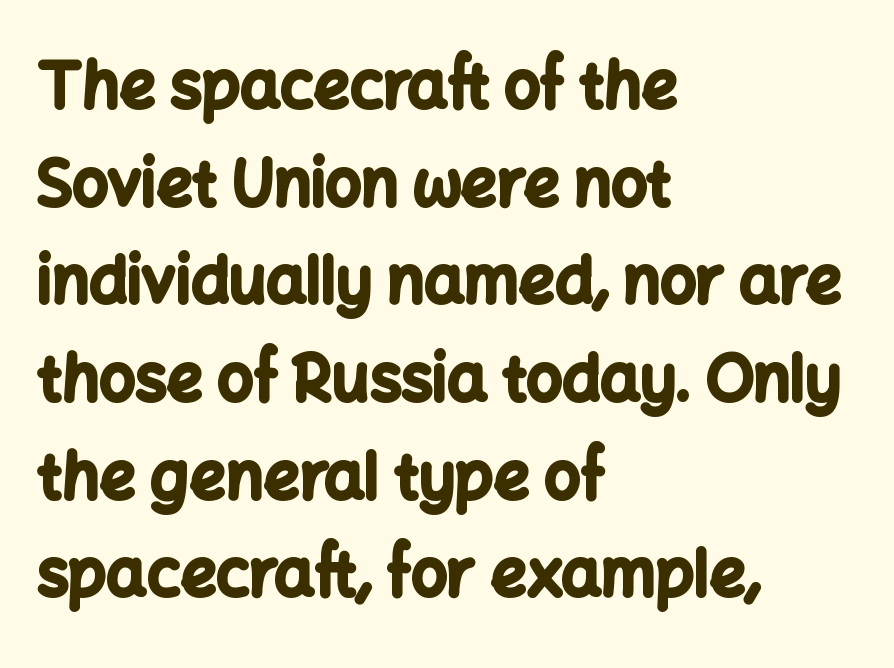
What's the leading like? Ordinary, nothing unusual. Set as a true bold cut, around the 700 mark. Only glyphs here, with clear space below each row. Caption: multi-line text, flush left, ragged right.
